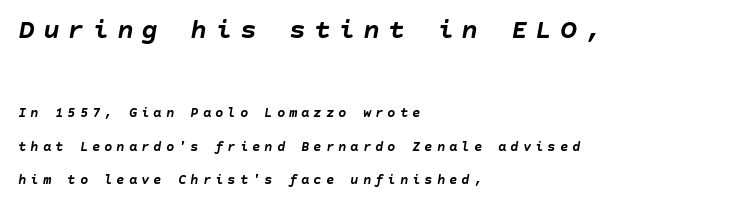
{"italic": "yes", "lean": "right", "slant_degrees": 10, "bold": "yes", "weight": "semibold", "width": "normal", "stroke_contrast": "low", "x_height": "large", "underline": "no", "align": "left", "line_spacing": "loose", "line_spacing_ratio": 2.39, "letter_spacing": "wide", "letter_spacing_em": 0.28, "larger_block": "first", "size_ratio": 2.0, "glyph_px": 28}
